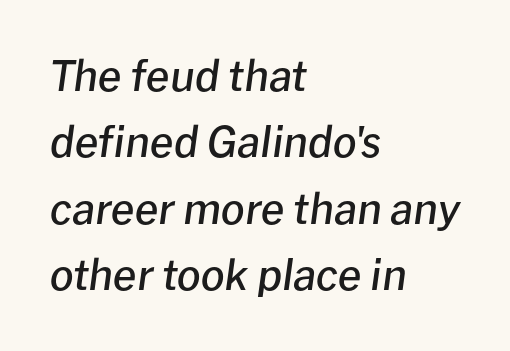
The image shows 42 px semibold type, italic (leaning right); set left-aligned, normal line spacing (1.58x), normal letter spacing, not underlined; low stroke contrast and a medium x-height.
